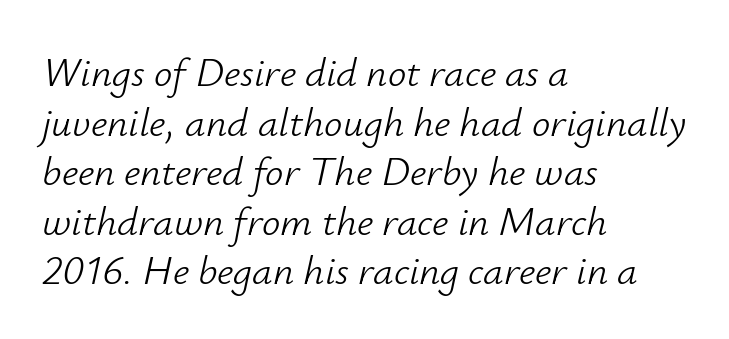
The image shows 41 px light type, italic (leaning right); set left-aligned, line spacing 1.21x, normal letter spacing, not underlined; low stroke contrast and a small x-height.
